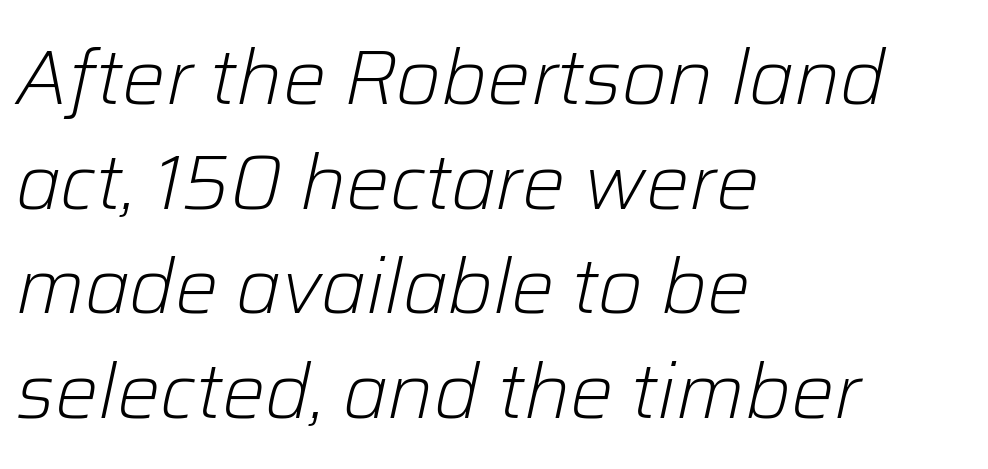
Glance below the letters and you will spot only blank space. The ragged edge is on the right, which tells us the setting is flush left. This is not heavy type; no bold has been used. Notice how the stems are inclined rather than vertical — that's the hallmark of italics. Looks like regular typesetting: each glyph gets only the width it needs. In terms of letterspacing, this is plain default setting.
